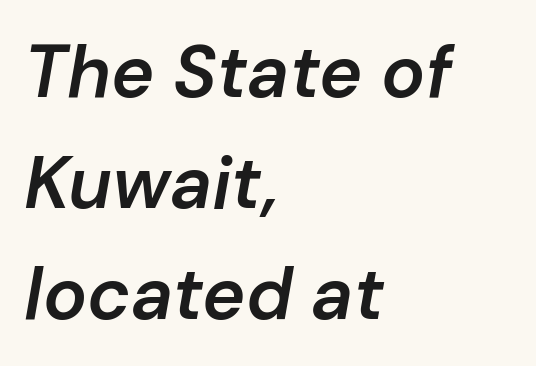
{"italic": "yes", "lean": "right", "slant_degrees": 10, "bold": "semi", "weight": "semibold", "width": "normal", "stroke_contrast": "low", "x_height": "medium", "monospaced": "no", "underline": "no", "align": "left", "line_spacing": "normal", "line_spacing_ratio": 1.52, "letter_spacing": "normal", "letter_spacing_em": 0.0, "glyph_px": 73}
